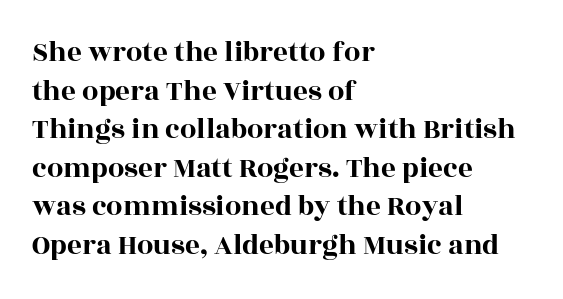
Q: Is the text italic (slanted)? A: No, it is upright.
Q: Is the typeface a serif or a sans-serif typeface? A: Serif.
Q: Is the text underlined? A: No.
Q: How is the paragraph aligned? A: Left-aligned.
Q: Is the spacing between letters normal or unusually wide? A: Normal.
Q: Is the spacing between lines tight, normal or loose? A: Normal.
Q: Width (condensed, normal, or wide)? A: Wide.
Q: x-height? A: Large.
Q: Monospaced? A: No.
